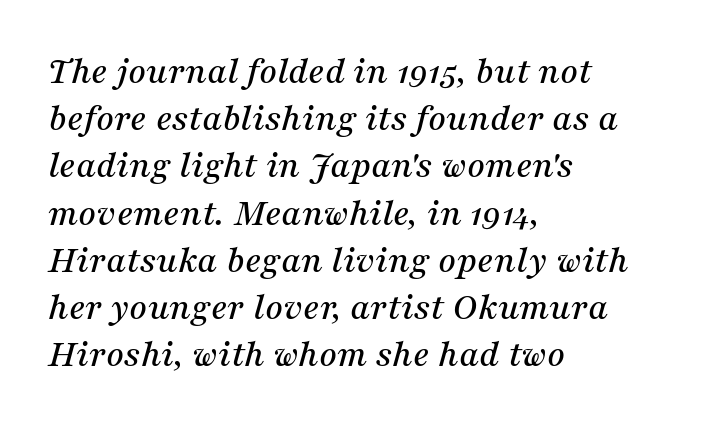
This rendering uses left alignment, leaving the right contour irregular. Nobody drew a line under any word here. Honestly, the letter spacing is just normal — you wouldn't notice it. A typesetter would call this proportional, since set widths differ per character. It's the slanting kind of type.
